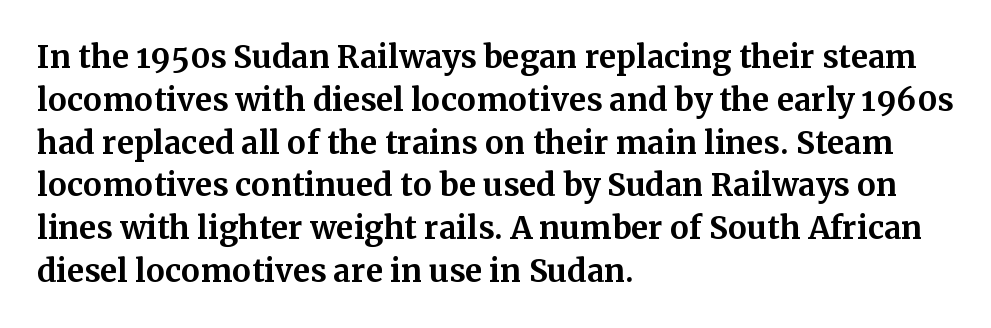
Q: Is the text bold? A: Yes.
Q: Is the text italic (slanted)? A: No, it is upright.
Q: Is the typeface a serif or a sans-serif typeface? A: Serif.
Q: Is the text underlined? A: No.
Q: How is the paragraph aligned? A: Left-aligned.
Q: Is the spacing between letters normal or unusually wide? A: Normal.
Q: Is the spacing between lines tight, normal or loose? A: Normal.
Q: Width (condensed, normal, or wide)? A: Normal.
Q: Stroke contrast? A: Medium.
Q: x-height? A: Medium.
Q: Monospaced? A: No.
